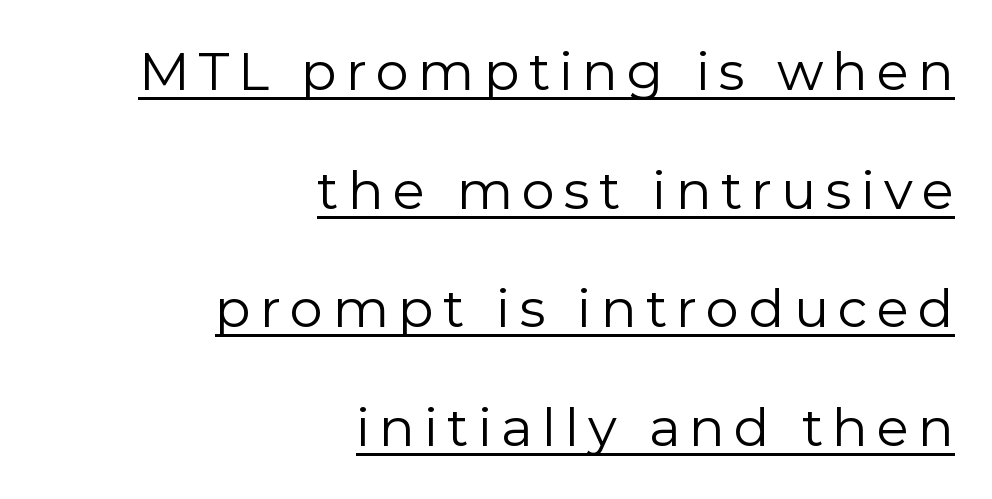
This is underlined copy, the kind a proofreader might mark for attention. Here the designer chose a conventional face with non-uniform glyph widths. The typesetting does not lean heavy: it is not bold. Serifs: no, the terminals of the letterforms are clean.
